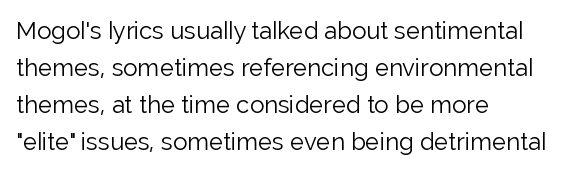
Q: Is the text bold? A: No.
Q: Is the text italic (slanted)? A: No, it is upright.
Q: Is the text underlined? A: No.
Q: How is the paragraph aligned? A: Left-aligned.
Q: Is the spacing between letters normal or unusually wide? A: Normal.
Q: Is the spacing between lines tight, normal or loose? A: Normal.
